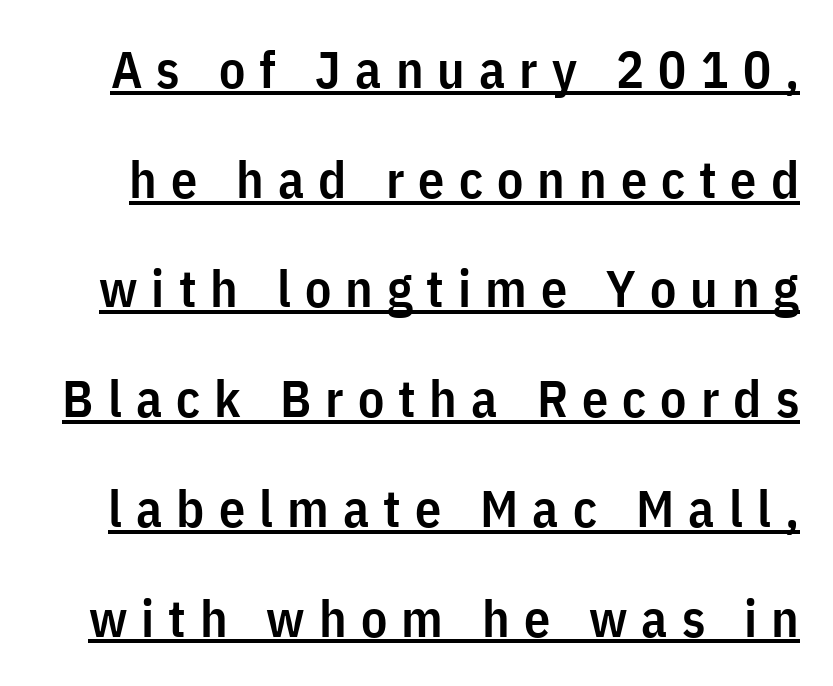
The image shows 52 px semibold, condensed sans-serif type, upright; set loose line spacing (2.11x), unusually wide letter spacing (+0.27 em), underlined; low stroke contrast and a medium x-height.
